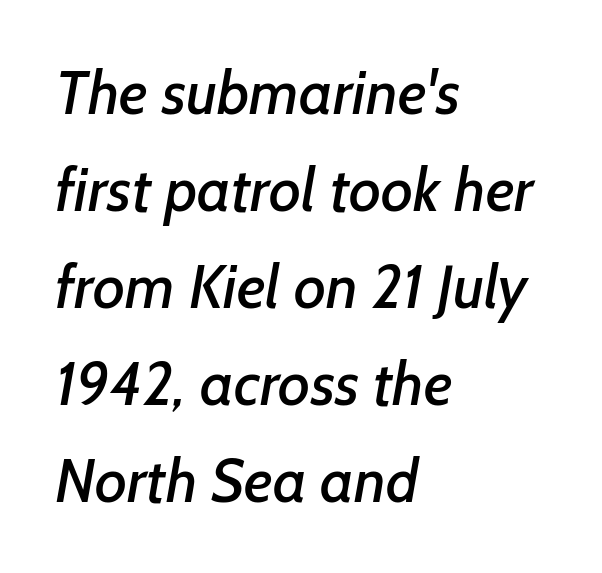
The line-height multiplier appears to be the usual default. These lines are rendered in a variable-pitch font. The letters carry no serifs — their stems end cleanly without finishing strokes. Decoration check: the copy has no underline.
